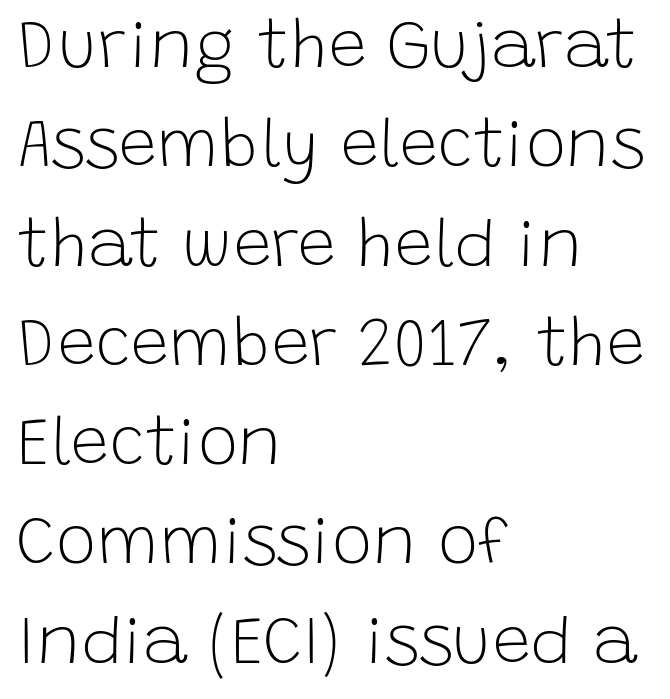
Q: Is the text bold? A: No.
Q: Is the text italic (slanted)? A: No, it is upright.
Q: Is the typeface a serif or a sans-serif typeface? A: Sans-serif.
Q: Is the text underlined? A: No.
Q: How is the paragraph aligned? A: Left-aligned.
Q: Is the spacing between letters normal or unusually wide? A: Normal.
Q: Is the spacing between lines tight, normal or loose? A: Normal.
Q: Width (condensed, normal, or wide)? A: Normal.
Q: Stroke contrast? A: Low.
Q: x-height? A: Large.
Q: Monospaced? A: No.
